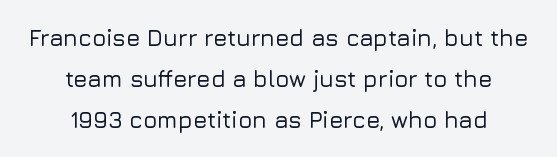
Q: Is the text italic (slanted)? A: No, it is upright.
Q: Is the text underlined? A: No.
Q: How is the paragraph aligned? A: Centered.
Q: Is the spacing between letters normal or unusually wide? A: Normal.
